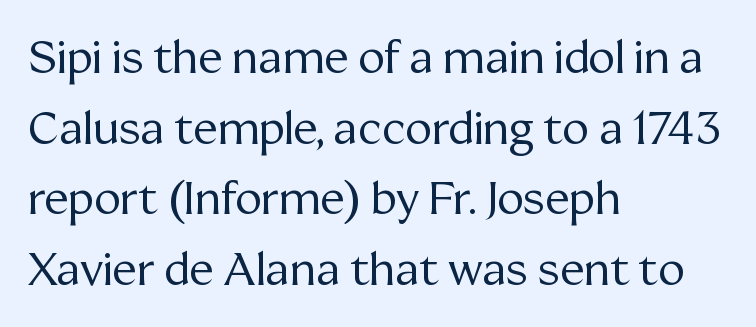
Q: Is the text bold? A: No.
Q: Is the text italic (slanted)? A: No, it is upright.
Q: Is the typeface a serif or a sans-serif typeface? A: Serif.
Q: Is the text underlined? A: No.
Q: How is the paragraph aligned? A: Left-aligned.
Q: Is the spacing between letters normal or unusually wide? A: Normal.
Q: Is the spacing between lines tight, normal or loose? A: Normal.
Q: Width (condensed, normal, or wide)? A: Normal.
Q: Stroke contrast? A: Medium.
Q: x-height? A: Medium.
Q: Monospaced? A: No.
